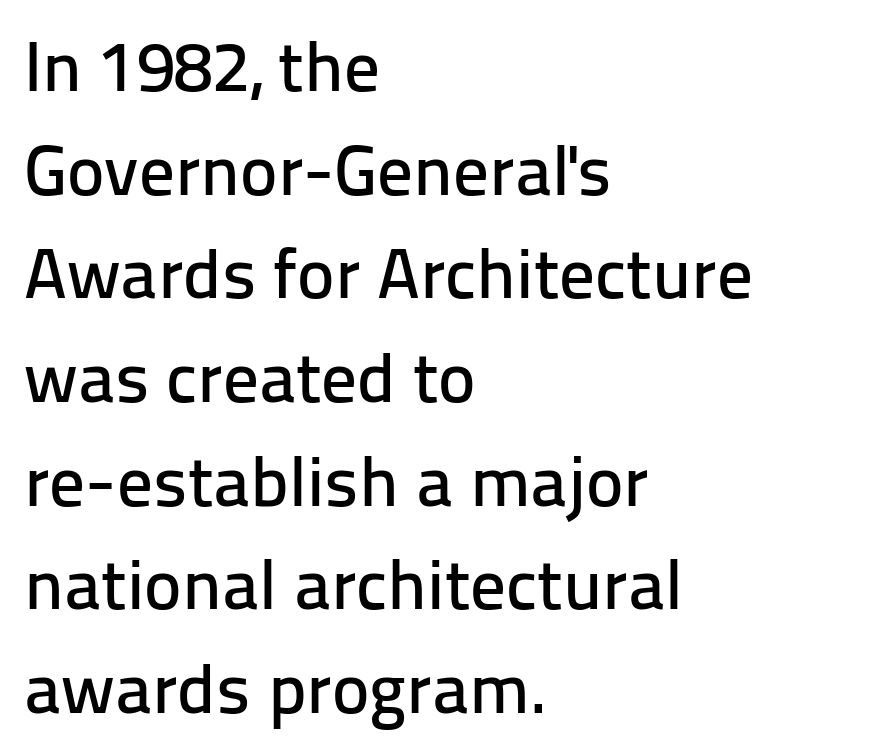
The image shows 71 px sans-serif type, upright; set left-aligned, normal line spacing (1.46x), normal letter spacing, not underlined; low stroke contrast and a medium x-height.
